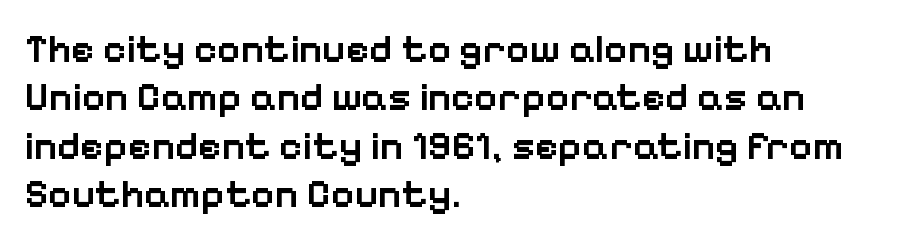
The image shows 40 px semibold sans-serif type, upright; set left-aligned, line spacing 1.21x, normal letter spacing, not underlined; low stroke contrast and a medium x-height.
